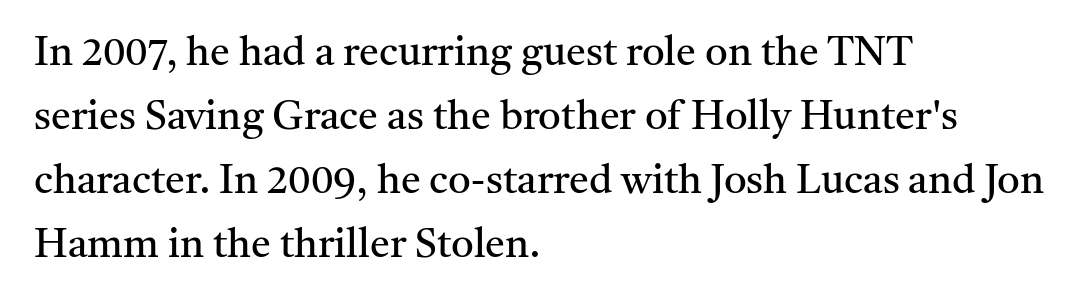
The gap between lines stays unmarked. This rendering leaves character spacing at its baseline value. In terms of letterform style, serifs are clearly present. Italic? Not at all — the glyphs are vertical. Stroke mass is kept to a normal reading level or below. This sample has the flowing, uneven cadence of proportional lettering.
